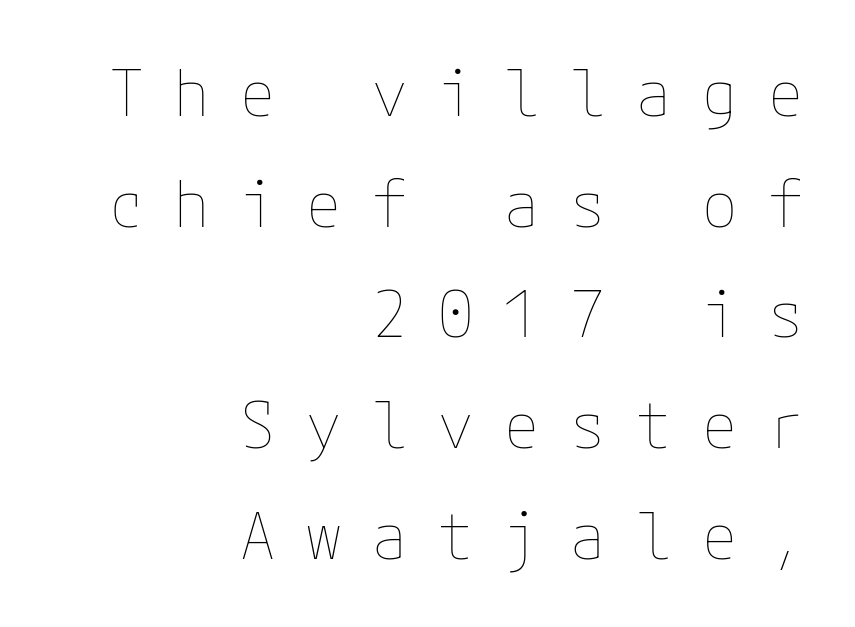
The image shows 64 px thin type, upright; set right-aligned, line spacing 1.73x, unusually wide letter spacing (+0.48 em), not underlined; low stroke contrast and a medium x-height.
